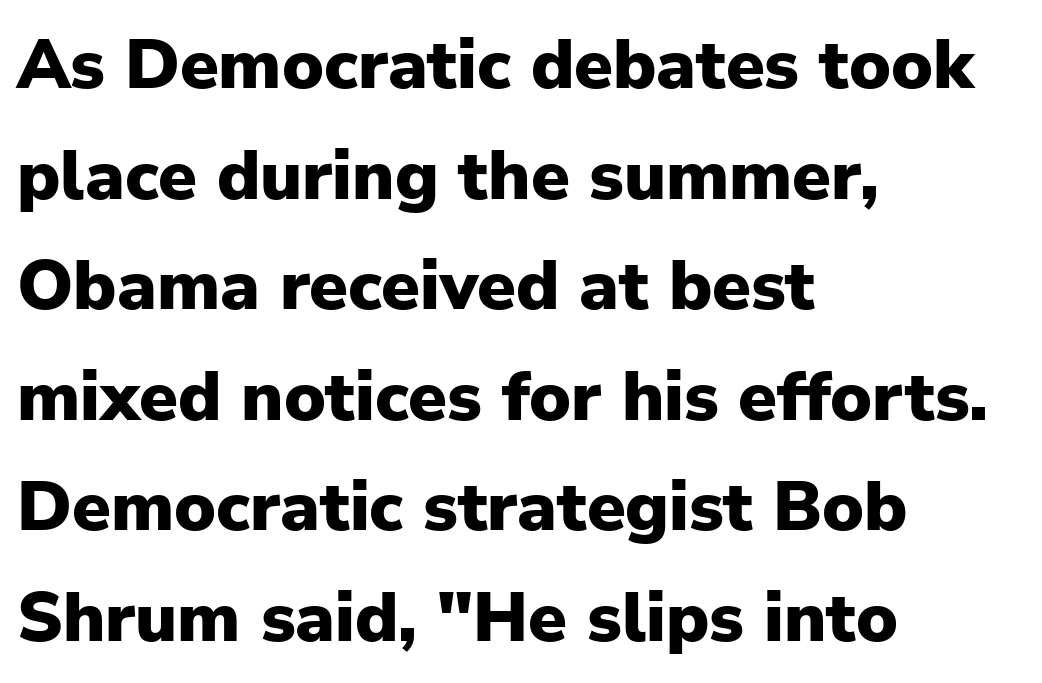
Summary of vertical rhythm: regular, with standard interline spacing. A dark, heavy texture on the line: the type is bold. Clear beneath every line of the passage. Default kerning and tracking; the words read as compact shapes. Style check: upright. Font category for this specimen: sans-serif.
